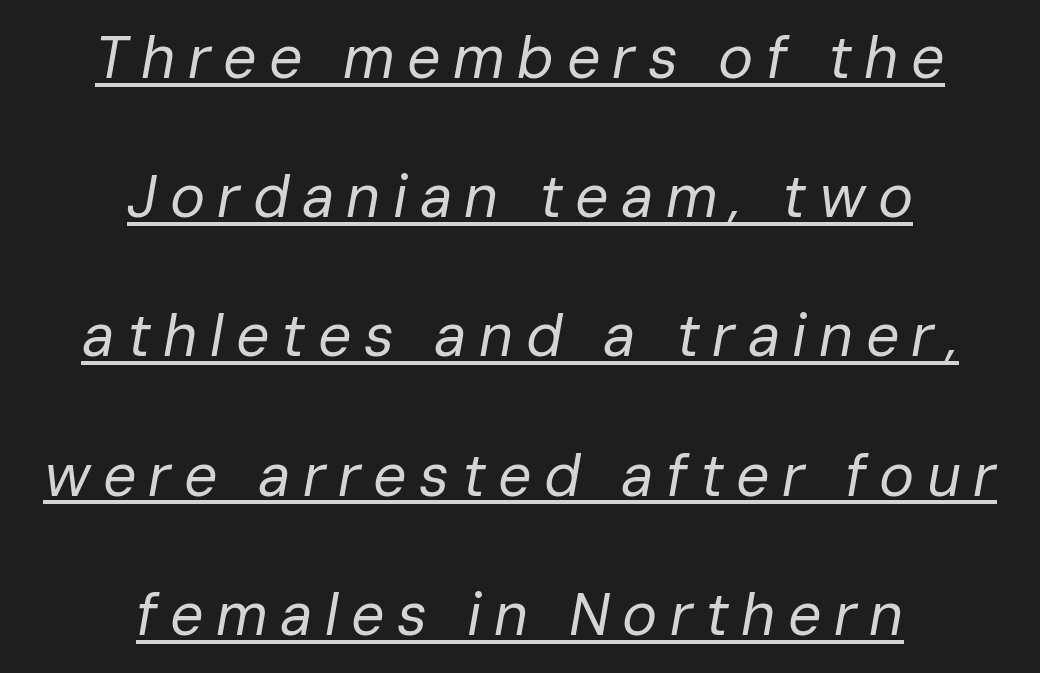
The image shows 59 px regular-weight type, italic (leaning right); set centered, loose line spacing (2.36x), unusually wide letter spacing (+0.21 em), underlined; low stroke contrast and a medium x-height.
